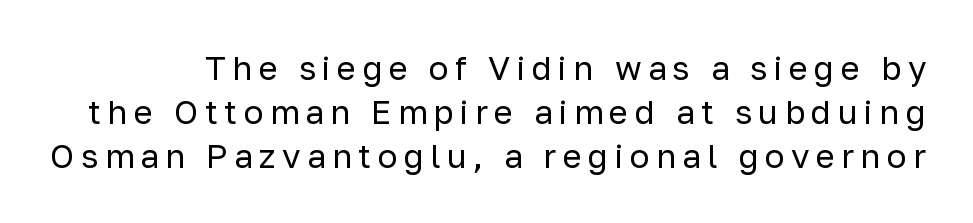
Q: Is the text bold? A: No.
Q: Is the text italic (slanted)? A: No, it is upright.
Q: Is the typeface a serif or a sans-serif typeface? A: Sans-serif.
Q: Is the text underlined? A: No.
Q: Is the spacing between lines tight, normal or loose? A: Normal.
Q: Width (condensed, normal, or wide)? A: Normal.
Q: Stroke contrast? A: Low.
Q: x-height? A: Medium.
Q: Monospaced? A: No.
